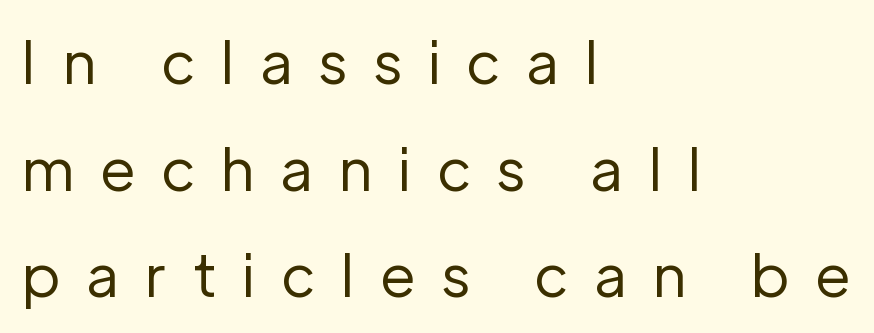
{"serif": "no", "italic": "no", "bold": "no", "weight": "regular", "width": "normal", "stroke_contrast": "low", "x_height": "medium", "monospaced": "no", "underline": "no", "align": "left", "line_spacing_ratio": 1.84, "letter_spacing": "wide", "letter_spacing_em": 0.44, "glyph_px": 58}
